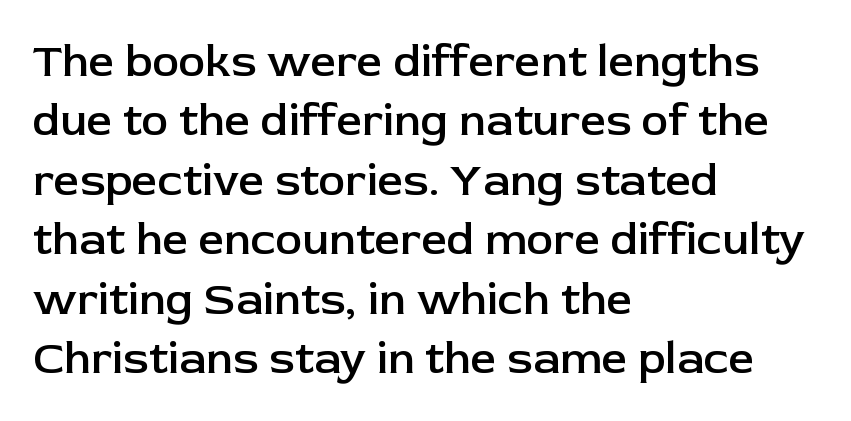
Q: Is the text bold? A: Semi-bold.
Q: Is the text italic (slanted)? A: No, it is upright.
Q: Is the typeface a serif or a sans-serif typeface? A: Sans-serif.
Q: Is the text underlined? A: No.
Q: How is the paragraph aligned? A: Left-aligned.
Q: Is the spacing between letters normal or unusually wide? A: Normal.
Q: Is the spacing between lines tight, normal or loose? A: Normal.
Q: Width (condensed, normal, or wide)? A: Normal.
Q: Stroke contrast? A: Low.
Q: x-height? A: Medium.
Q: Monospaced? A: No.
